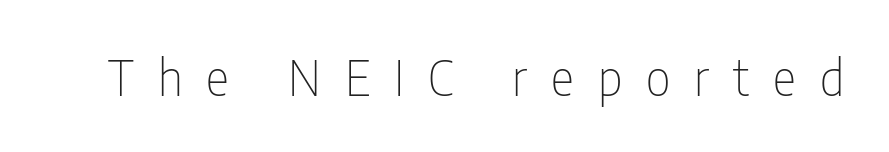
The image shows 49 px thin, condensed sans-serif type, upright; set unusually wide letter spacing (+0.49 em), not underlined; low stroke contrast and a medium x-height.
